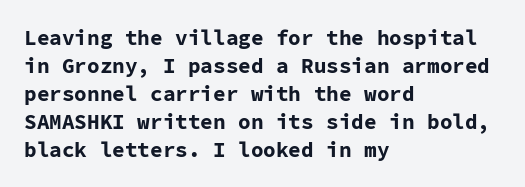
The image shows 21 px bold type, upright; set left-aligned, normal line spacing (1.33x), normal letter spacing, not underlined.
